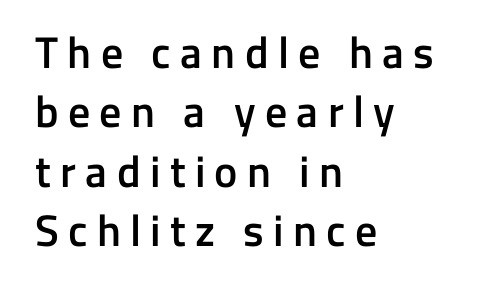
Q: Is the text bold? A: Semi-bold.
Q: Is the text italic (slanted)? A: No, it is upright.
Q: Is the typeface a serif or a sans-serif typeface? A: Sans-serif.
Q: Is the text underlined? A: No.
Q: How is the paragraph aligned? A: Left-aligned.
Q: Is the spacing between letters normal or unusually wide? A: Unusually wide.
Q: Is the spacing between lines tight, normal or loose? A: Normal.
Q: Width (condensed, normal, or wide)? A: Normal.
Q: Stroke contrast? A: Low.
Q: x-height? A: Medium.
Q: Monospaced? A: No.
